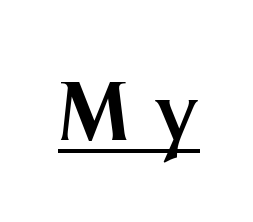
These lines are rendered in a variable-pitch font. Look at the tracking — it's clearly loosened, letters drifting apart. The typesetter has applied underlining to the passage shown. The letters stand straight up with perfectly vertical stems. Compared with an ordinary text face, these strokes are far heavier — a full bold.
